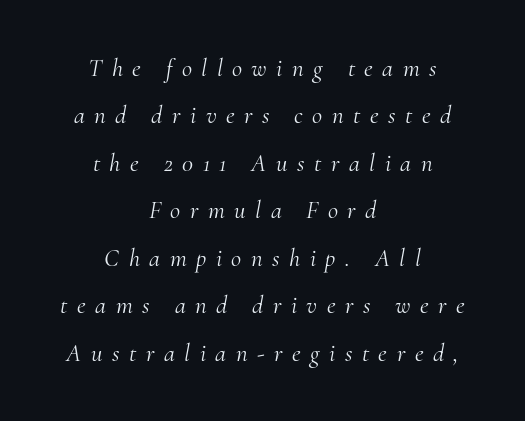
{"italic": "yes", "lean": "right", "slant_degrees": 10, "bold": "no", "underline": "no", "align": "center", "line_spacing": "loose", "line_spacing_ratio": 1.9, "letter_spacing": "wide", "letter_spacing_em": 0.38, "glyph_px": 25}
